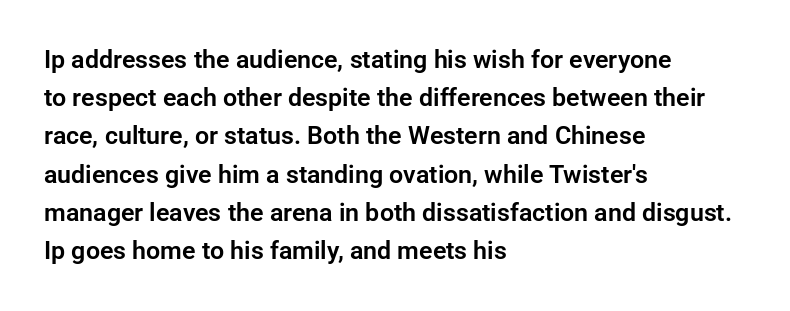
Descenders hang freely into open space. Teacher's note: observe the even left margin — that is flush-left alignment. The vertical gap from one line to the next is medium. If you drew a line through each stem, it would be perfectly vertical. The letters sit at their default tracking, neither squeezed nor spread.
